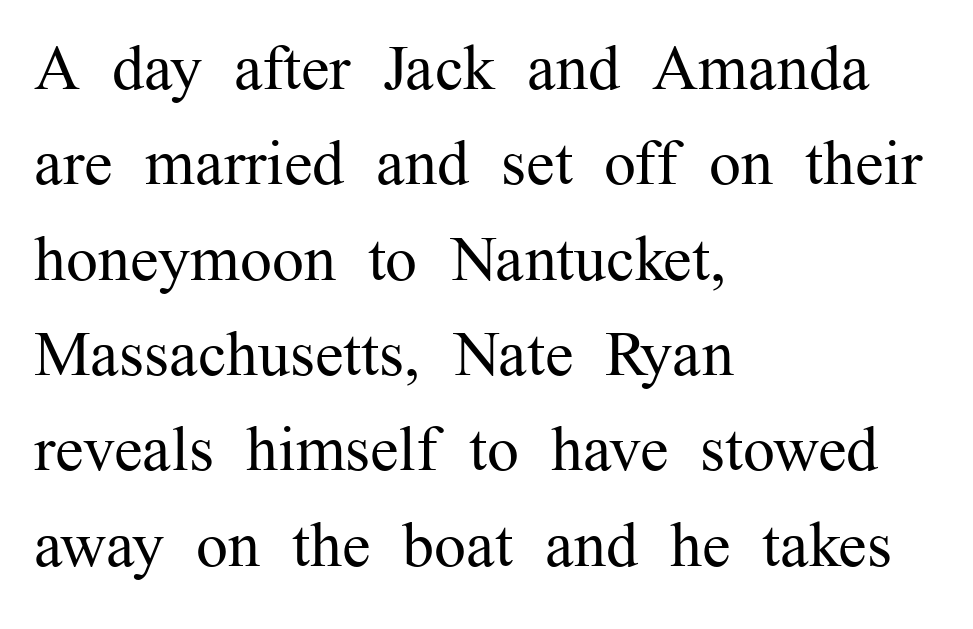
The image shows 64 px regular-weight serif type, upright; set left-aligned, normal line spacing (1.49x), normal letter spacing, not underlined; medium stroke contrast and a medium x-height.
